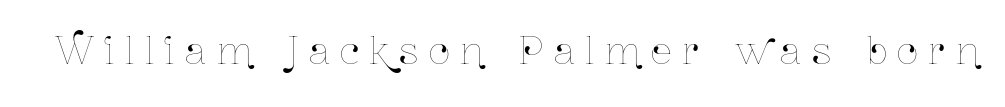
Q: Is the text italic (slanted)? A: No, it is upright.
Q: Is the text underlined? A: No.
Q: Is the spacing between letters normal or unusually wide? A: Unusually wide.
Q: Width (condensed, normal, or wide)? A: Condensed.
Q: Stroke contrast? A: Low.
Q: x-height? A: Medium.
Q: Monospaced? A: No.
